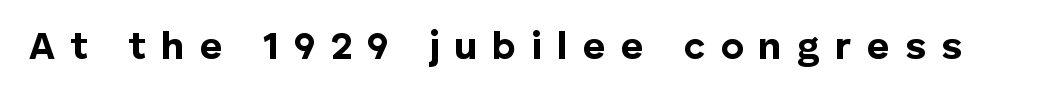
Q: Is the text bold? A: Yes.
Q: Is the text italic (slanted)? A: No, it is upright.
Q: Is the typeface a serif or a sans-serif typeface? A: Sans-serif.
Q: Is the text underlined? A: No.
Q: Is the spacing between letters normal or unusually wide? A: Unusually wide.
Q: Width (condensed, normal, or wide)? A: Normal.
Q: Stroke contrast? A: Low.
Q: x-height? A: Medium.
Q: Monospaced? A: No.
